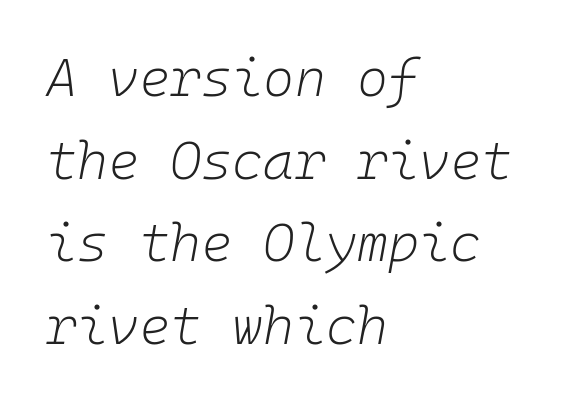
{"italic": "yes", "lean": "right", "slant_degrees": 10, "bold": "no", "weight": "light", "width": "normal", "stroke_contrast": "low", "x_height": "medium", "monospaced": "yes", "underline": "no", "align": "left", "line_spacing": "normal", "line_spacing_ratio": 1.56, "letter_spacing": "normal", "letter_spacing_em": 0.0, "glyph_px": 53}
